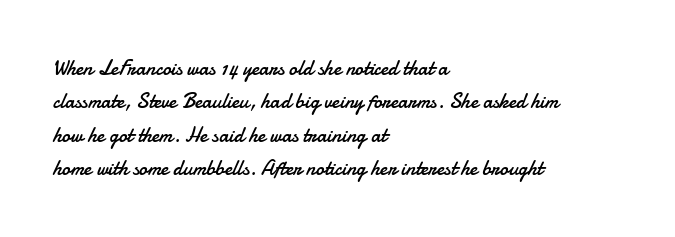
How would I describe the line gaps? Plain and ordinary. Weight: in the light-to-regular range. The type is set solid horizontally, with unmodified tracking. The lines are quadded left.
